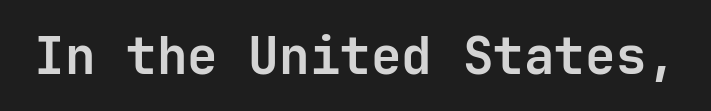
This is heavy type, rendered in bold. A typesetter would call this monospace, since all characters share one set width. Underlining? Definitely not there. The specimen reads as upright at a glance. The font family rendered here belongs to the sans-serif group. This sample uses plain, unmodified letter spacing.
